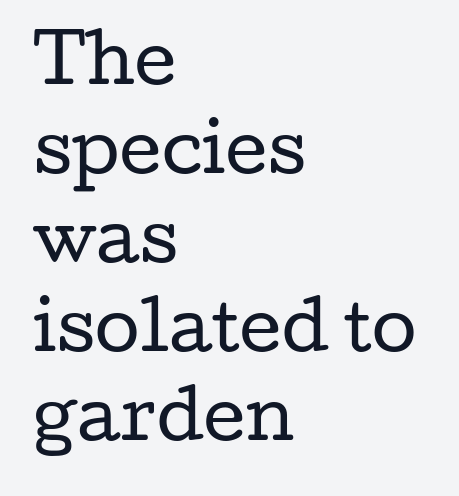
Q: Is the text bold? A: No.
Q: Is the text italic (slanted)? A: No, it is upright.
Q: Is the typeface a serif or a sans-serif typeface? A: Serif.
Q: Is the text underlined? A: No.
Q: How is the paragraph aligned? A: Left-aligned.
Q: Is the spacing between letters normal or unusually wide? A: Normal.
Q: Is the spacing between lines tight, normal or loose? A: Normal.
Q: Width (condensed, normal, or wide)? A: Wide.
Q: Stroke contrast? A: Low.
Q: x-height? A: Medium.
Q: Monospaced? A: No.
